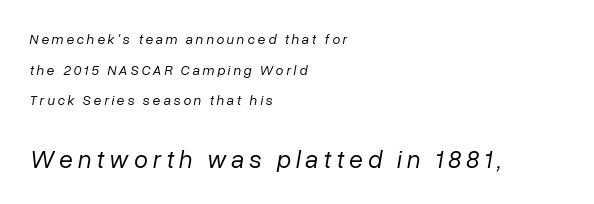
Q: Is the text bold? A: No.
Q: Is the text italic (slanted)? A: Yes, it leans right by about 10 degrees.
Q: Is the text underlined? A: No.
Q: How is the paragraph aligned? A: Left-aligned.
Q: Is the spacing between letters normal or unusually wide? A: Unusually wide.
Q: Is the spacing between lines tight, normal or loose? A: Loose.
Q: Which block of text is set in a larger size, the first (top) or the second (bottom)? A: The second (bottom) one.
